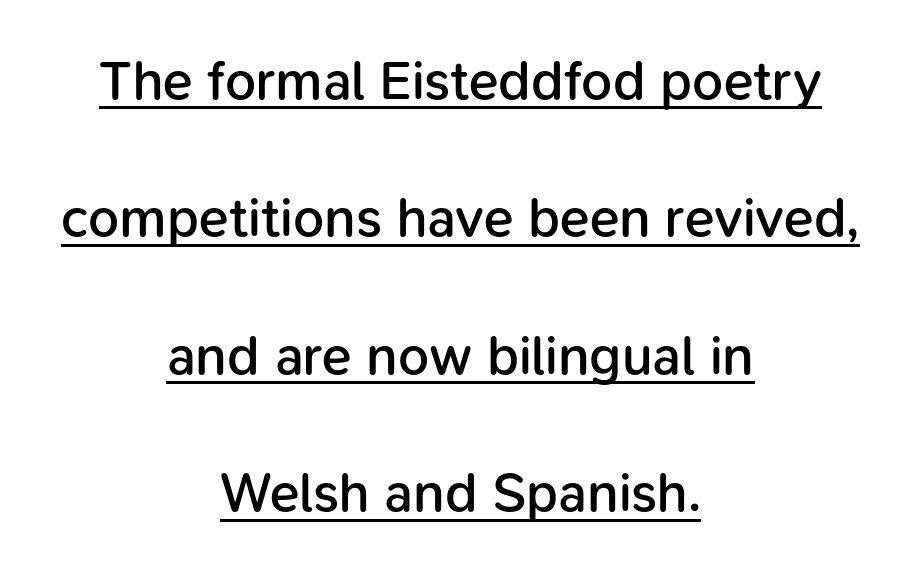
I'd describe the lettering as semibold — firm but not a full bold. Spacing verdict: proportional, widths tailored to each character. The font family rendered here belongs to the sans-serif group. The lettering stays uniformly vertical, giving the passage a roman look.
